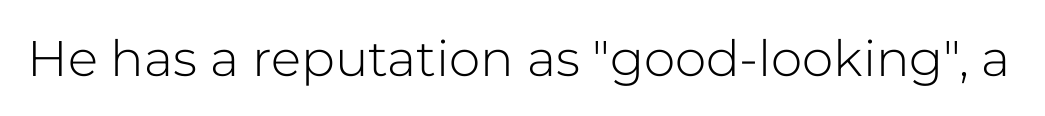
{"serif": "no", "italic": "no", "bold": "no", "weight": "light", "width": "normal", "stroke_contrast": "low", "x_height": "medium", "monospaced": "no", "underline": "no", "letter_spacing": "normal", "letter_spacing_em": 0.0, "glyph_px": 50}
